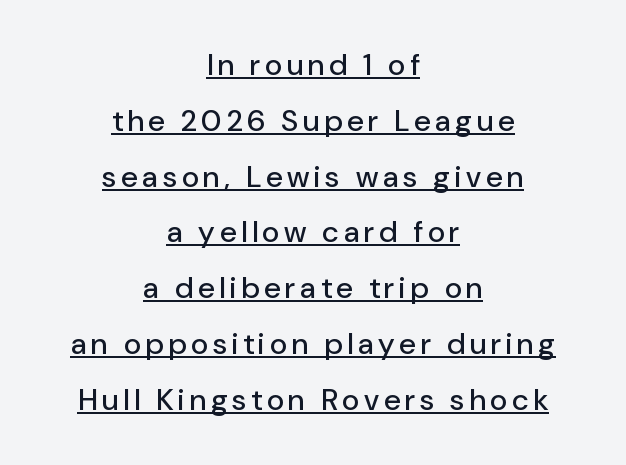
{"serif": "no", "italic": "no", "width": "normal", "stroke_contrast": "low", "x_height": "medium", "monospaced": "no", "underline": "yes", "align": "center", "line_spacing_ratio": 1.86, "glyph_px": 30}
